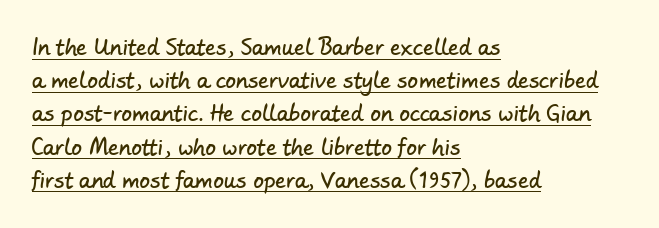
Left-aligned paragraph, ragged on the right. The sample's only ornament is a line tracing under the words. Whoever set this chose a conventional vertical rhythm. The tracking reads as untouched default to a designer's eye.
